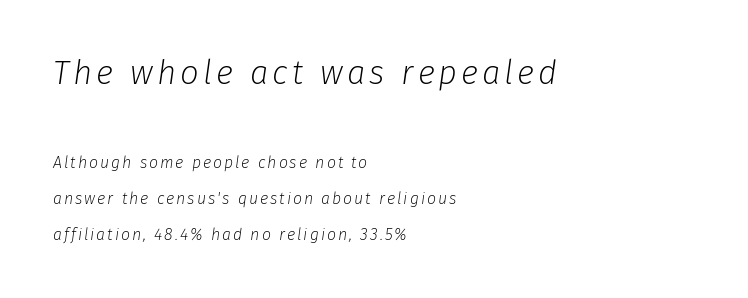
{"italic": "yes", "lean": "right", "slant_degrees": 8, "bold": "no", "weight": "light", "width": "normal", "stroke_contrast": "low", "x_height": "medium", "monospaced": "no", "underline": "no", "align": "left", "line_spacing": "loose", "line_spacing_ratio": 2.24, "larger_block": "first", "size_ratio": 2.06, "glyph_px": 33}
